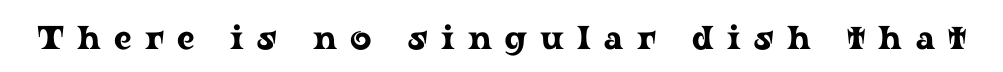
{"serif": "yes", "italic": "no", "width": "wide", "stroke_contrast": "low", "x_height": "medium", "monospaced": "no", "underline": "no", "letter_spacing": "wide", "letter_spacing_em": 0.4, "glyph_px": 33}
